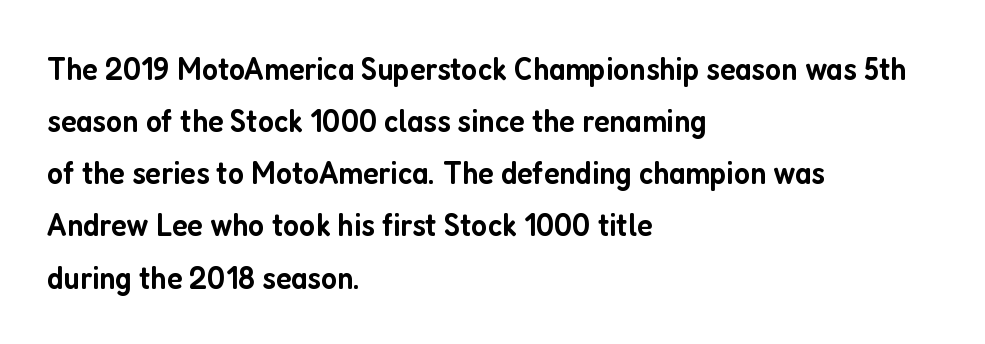
The image shows 33 px semibold, condensed sans-serif type, upright; set left-aligned, normal line spacing (1.58x), normal letter spacing, not underlined; low stroke contrast and a medium x-height.
